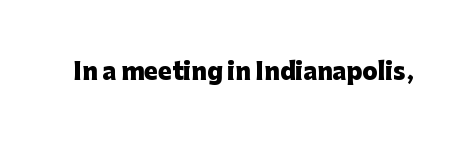
The image shows 23 px bold type, upright; set normal letter spacing, not underlined.
